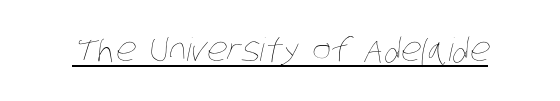
{"bold": "no", "weight": "thin", "width": "condensed", "stroke_contrast": "low", "x_height": "large", "monospaced": "no", "underline": "yes", "letter_spacing": "normal", "letter_spacing_em": 0.0, "glyph_px": 32}
